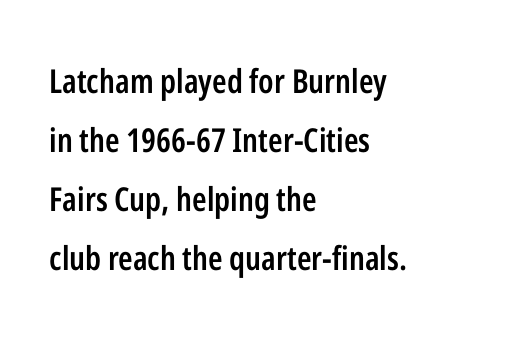
The image shows 33 px semibold, condensed sans-serif type, upright; set left-aligned, line spacing 1.79x, normal letter spacing, not underlined; low stroke contrast and a medium x-height.
